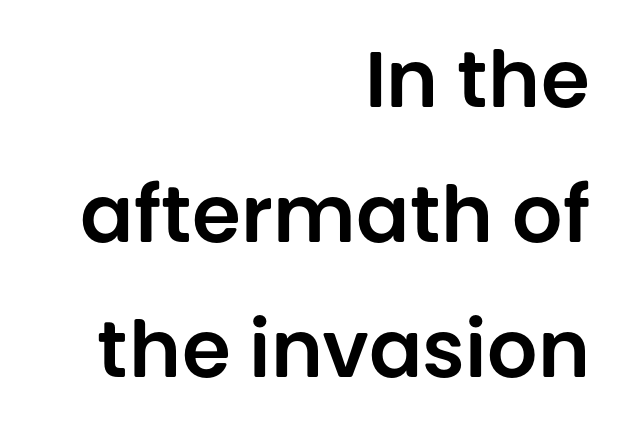
The image shows 79 px sans-serif type, upright; set right-aligned, line spacing 1.71x, normal letter spacing, not underlined; low stroke contrast and a large x-height.
